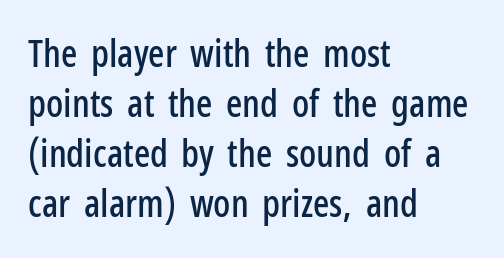
The image shows 38 px condensed sans-serif type, upright; set left-aligned, normal line spacing (1.32x), normal letter spacing, not underlined; low stroke contrast and a medium x-height.
